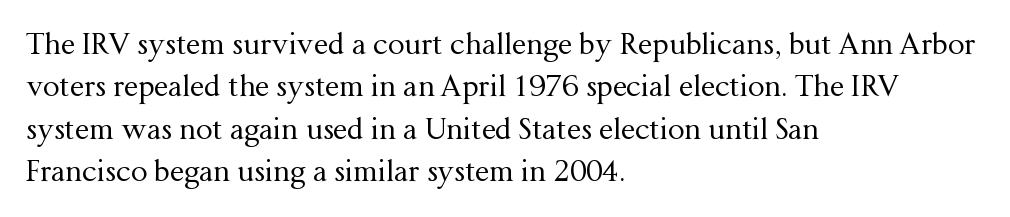
The ragged edge is on the right, which tells us the setting is flush left. The face looks like a standard text weight, possibly lighter. The rendering uses a moderate line-height, typical for paragraphs. Unlike a clean sans, this face finishes its strokes with serifs. Underlining? Definitely not there. A typesetter would call this proportional, since set widths differ per character.
